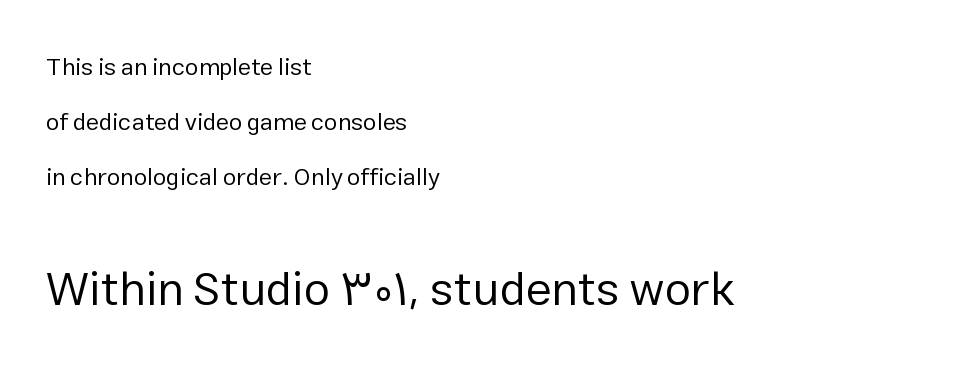
{"serif": "no", "italic": "no", "bold": "no", "weight": "regular", "width": "normal", "stroke_contrast": "low", "x_height": "medium", "monospaced": "no", "underline": "no", "align": "left", "line_spacing": "loose", "line_spacing_ratio": 2.3, "letter_spacing": "normal", "letter_spacing_em": 0.0, "larger_block": "second", "size_ratio": 1.96, "glyph_px": 47}
